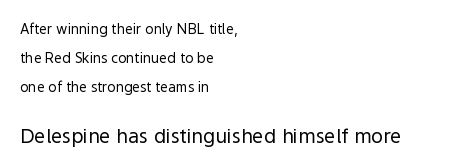
The image shows 20 px text type, upright; set left-aligned, loose line spacing (2.06x), normal letter spacing, not underlined; the second (bottom) block is 1.43x larger.
